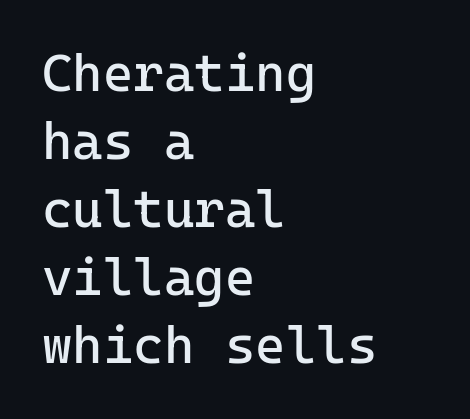
Q: Is the text bold? A: No.
Q: Is the text italic (slanted)? A: No, it is upright.
Q: Is the typeface a serif or a sans-serif typeface? A: Sans-serif.
Q: Is the text underlined? A: No.
Q: How is the paragraph aligned? A: Left-aligned.
Q: Is the spacing between letters normal or unusually wide? A: Normal.
Q: Is the spacing between lines tight, normal or loose? A: Normal.
Q: Width (condensed, normal, or wide)? A: Normal.
Q: Stroke contrast? A: Low.
Q: x-height? A: Medium.
